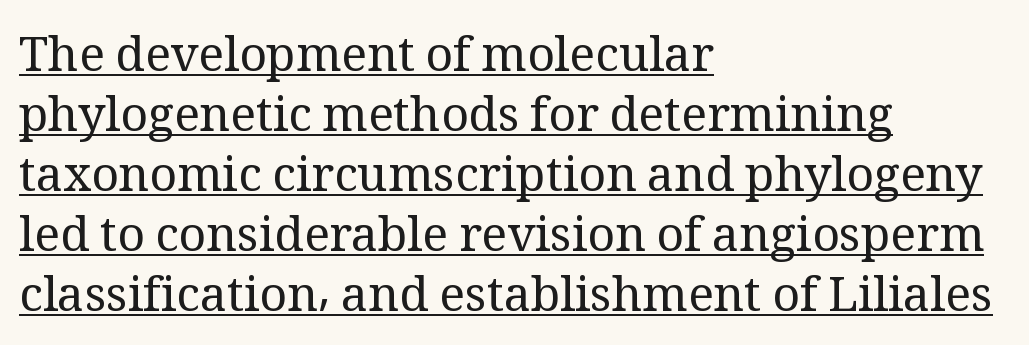
The image shows 48 px regular-weight serif type, upright; set left-aligned, normal line spacing (1.25x), normal letter spacing, underlined; medium stroke contrast and a medium x-height.
